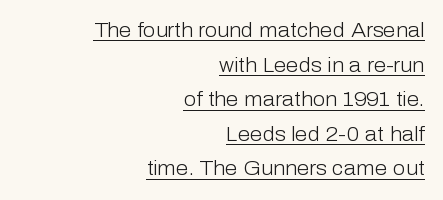
The image shows 20 px text type, upright; set right-aligned, line spacing 1.73x, normal letter spacing, underlined.
